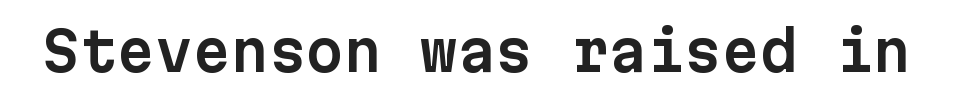
The image shows 54 px sans-serif type, upright, monospaced; set normal letter spacing, not underlined; low stroke contrast and a medium x-height.
